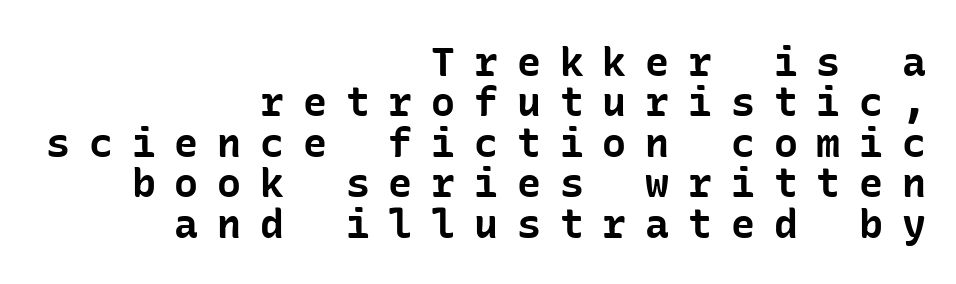
{"serif": "no", "italic": "no", "bold": "yes", "weight": "bold", "width": "normal", "stroke_contrast": "low", "x_height": "medium", "underline": "no", "align": "right", "line_spacing": "tight", "line_spacing_ratio": 1.01, "letter_spacing": "wide", "letter_spacing_em": 0.47, "glyph_px": 40}
